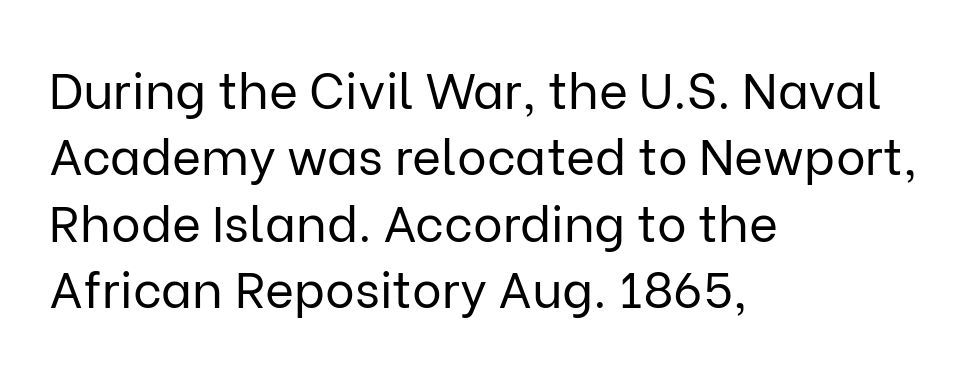
Descender tails drop into unmarked territory. Examine the stroke ends and you'll find no serifs. These lines sit exactly where default settings would place them. Every stem runs plumb, perpendicular to the baseline.
